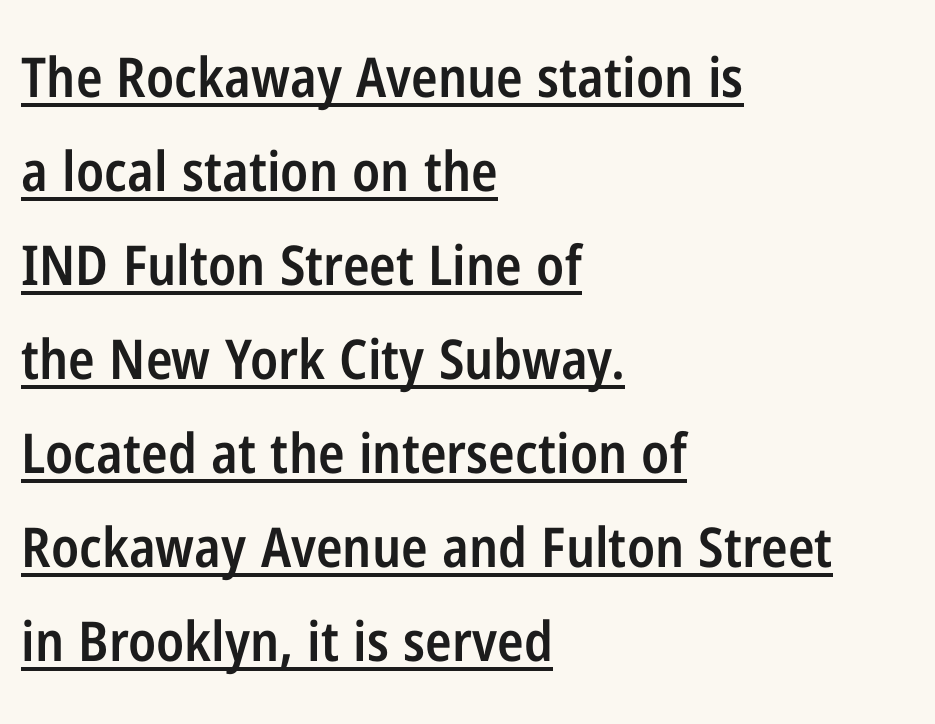
Q: Is the text bold? A: Semi-bold.
Q: Is the text italic (slanted)? A: No, it is upright.
Q: Is the typeface a serif or a sans-serif typeface? A: Sans-serif.
Q: Is the text underlined? A: Yes.
Q: How is the paragraph aligned? A: Left-aligned.
Q: Is the spacing between letters normal or unusually wide? A: Normal.
Q: Width (condensed, normal, or wide)? A: Condensed.
Q: Stroke contrast? A: Low.
Q: x-height? A: Medium.
Q: Monospaced? A: No.
